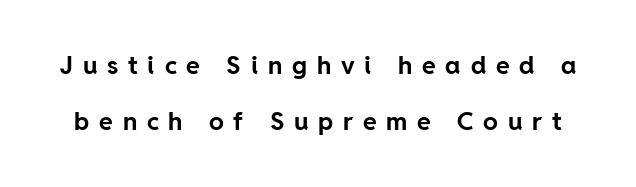
{"italic": "no", "bold": "yes", "underline": "no", "line_spacing": "loose", "line_spacing_ratio": 2.25, "letter_spacing": "wide", "letter_spacing_em": 0.39, "glyph_px": 25}
